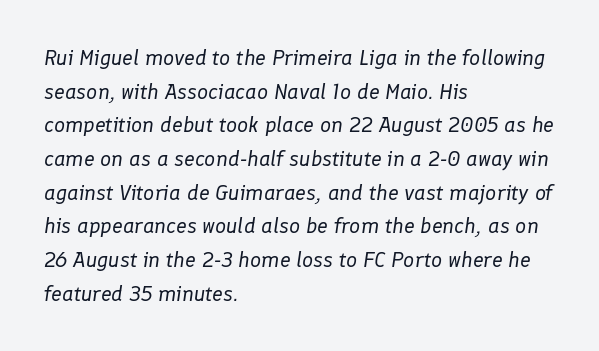
The image shows 22 px text type, italic (leaning right); set left-aligned, normal line spacing (1.53x), normal letter spacing, not underlined.
